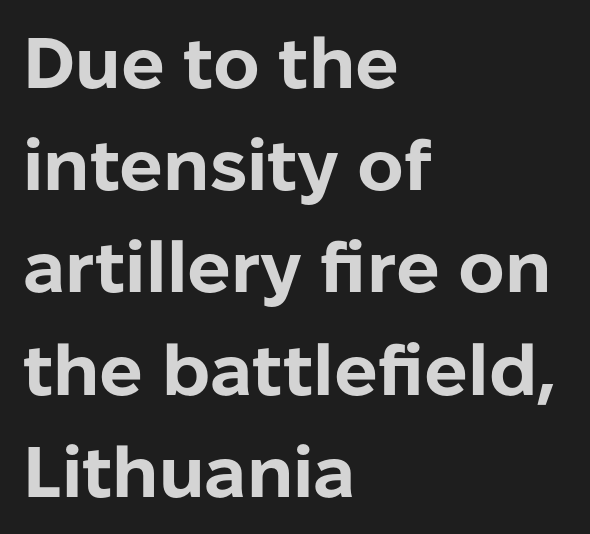
Q: Is the text bold? A: Yes.
Q: Is the text italic (slanted)? A: No, it is upright.
Q: Is the typeface a serif or a sans-serif typeface? A: Sans-serif.
Q: Is the text underlined? A: No.
Q: How is the paragraph aligned? A: Left-aligned.
Q: Is the spacing between letters normal or unusually wide? A: Normal.
Q: Is the spacing between lines tight, normal or loose? A: Normal.
Q: Width (condensed, normal, or wide)? A: Normal.
Q: Stroke contrast? A: Low.
Q: x-height? A: Medium.
Q: Monospaced? A: No.
